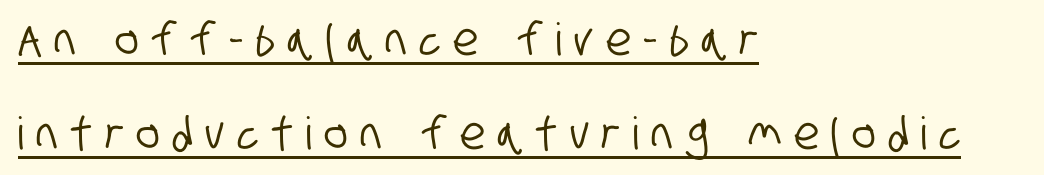
Q: Is the typeface a serif or a sans-serif typeface? A: Sans-serif.
Q: Is the text underlined? A: Yes.
Q: How is the paragraph aligned? A: Left-aligned.
Q: Is the spacing between letters normal or unusually wide? A: Unusually wide.
Q: Is the spacing between lines tight, normal or loose? A: Loose.
Q: Width (condensed, normal, or wide)? A: Condensed.
Q: Stroke contrast? A: Low.
Q: x-height? A: Large.
Q: Monospaced? A: No.
